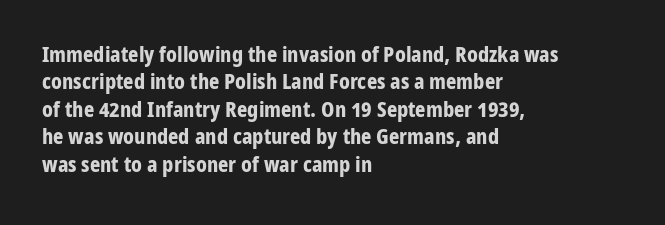
Only glyphs here, with clear space below each row. The type sits square on the baseline with zero lean. Short note: letters normally spaced. Summary of vertical rhythm: regular, with standard interline spacing. Thick stems and heavy bowls — unmistakably bold. Short and long lines alike share a common starting point at left.
